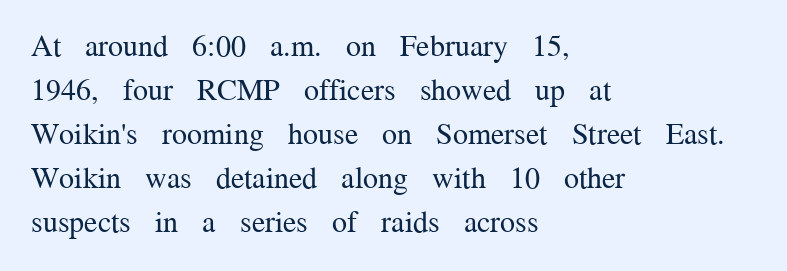
Compared with typical paragraphs, the rows here are spaced about the same. Honestly, the letter spacing is just normal — you wouldn't notice it. A light-to-regular cut is what we see here. The specimen omits any rule beneath the text block's lines.
